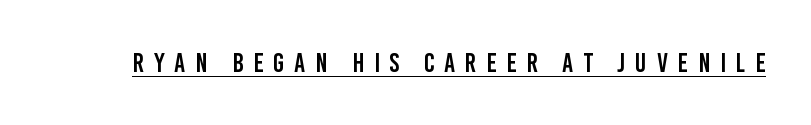
{"italic": "no", "underline": "yes", "letter_spacing": "wide", "letter_spacing_em": 0.36, "glyph_px": 27}
